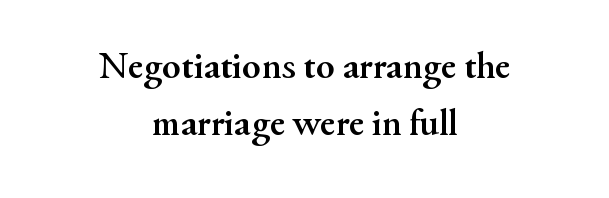
A typesetter would call this proportional, since set widths differ per character. Centered paragraph, ragged on both sides. Does the lettering tilt? It doesn't — this is upright. A typesetter would call this zero additional tracking.
